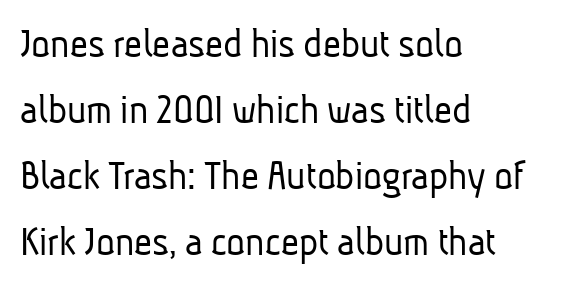
The image shows 44 px light, condensed sans-serif type; set left-aligned, normal line spacing (1.5x), normal letter spacing, not underlined; low stroke contrast and a medium x-height.
